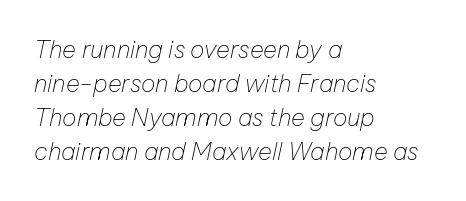
Q: Is the text bold? A: No.
Q: Is the text italic (slanted)? A: Yes, it leans right by about 12 degrees.
Q: Is the text underlined? A: No.
Q: How is the paragraph aligned? A: Left-aligned.
Q: Is the spacing between letters normal or unusually wide? A: Normal.
Q: Is the spacing between lines tight, normal or loose? A: Normal.
